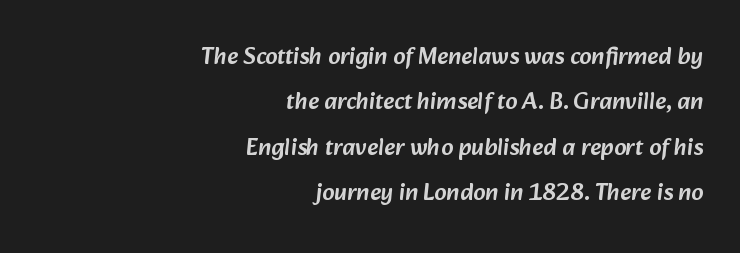
No extra tracking has been applied to these lines. A clean baseline with only descenders dipping below it. The ragged edge is on the left, which tells us the setting is flush right.
